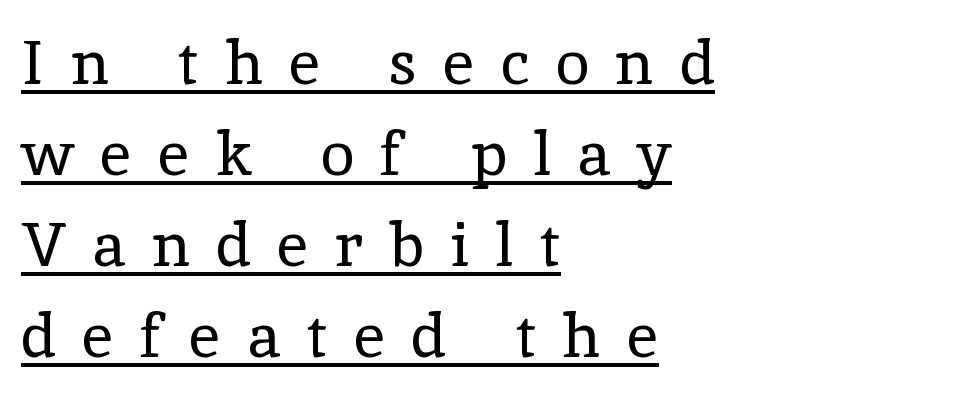
{"serif": "yes", "italic": "no", "bold": "no", "weight": "regular", "width": "normal", "x_height": "medium", "monospaced": "no", "underline": "yes", "align": "left", "line_spacing": "normal", "line_spacing_ratio": 1.47, "letter_spacing": "wide", "letter_spacing_em": 0.42, "glyph_px": 62}
